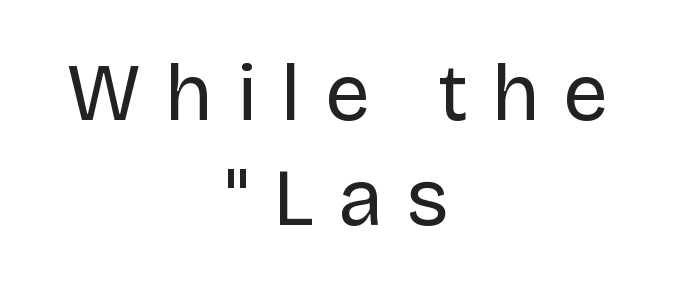
Q: Is the text bold? A: No.
Q: Is the text italic (slanted)? A: No, it is upright.
Q: Is the typeface a serif or a sans-serif typeface? A: Sans-serif.
Q: Is the text underlined? A: No.
Q: How is the paragraph aligned? A: Centered.
Q: Is the spacing between letters normal or unusually wide? A: Unusually wide.
Q: Is the spacing between lines tight, normal or loose? A: Normal.
Q: Width (condensed, normal, or wide)? A: Normal.
Q: Stroke contrast? A: Low.
Q: x-height? A: Large.
Q: Monospaced? A: No.
